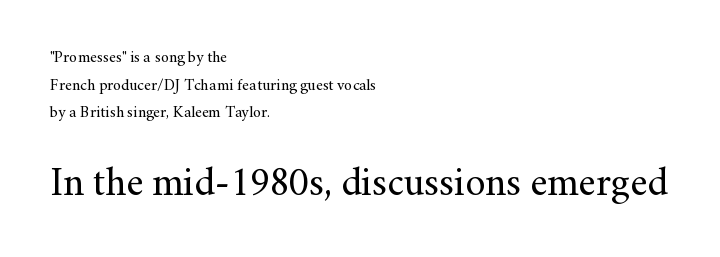
The image shows 40 px regular-weight serif type, upright; set left-aligned, line spacing 1.72x, normal letter spacing, not underlined; the second (bottom) block is 2.5x larger; medium stroke contrast and a small x-height.
